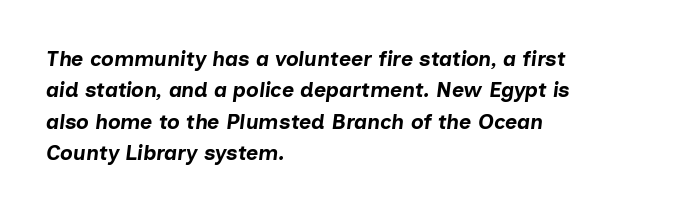
{"italic": "yes", "lean": "right", "slant_degrees": 7, "bold": "yes", "underline": "no", "align": "left", "line_spacing": "normal", "line_spacing_ratio": 1.5, "letter_spacing": "normal", "letter_spacing_em": 0.0, "glyph_px": 21}
